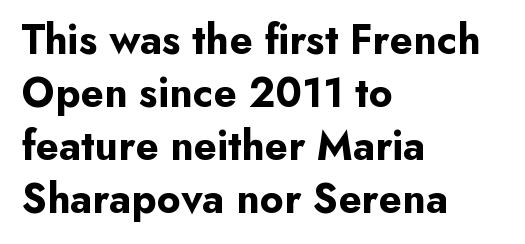
Q: Is the text bold? A: Yes.
Q: Is the text italic (slanted)? A: No, it is upright.
Q: Is the typeface a serif or a sans-serif typeface? A: Sans-serif.
Q: Is the text underlined? A: No.
Q: How is the paragraph aligned? A: Left-aligned.
Q: Is the spacing between letters normal or unusually wide? A: Normal.
Q: Is the spacing between lines tight, normal or loose? A: Normal.
Q: Width (condensed, normal, or wide)? A: Normal.
Q: Stroke contrast? A: Low.
Q: x-height? A: Small.
Q: Monospaced? A: No.
